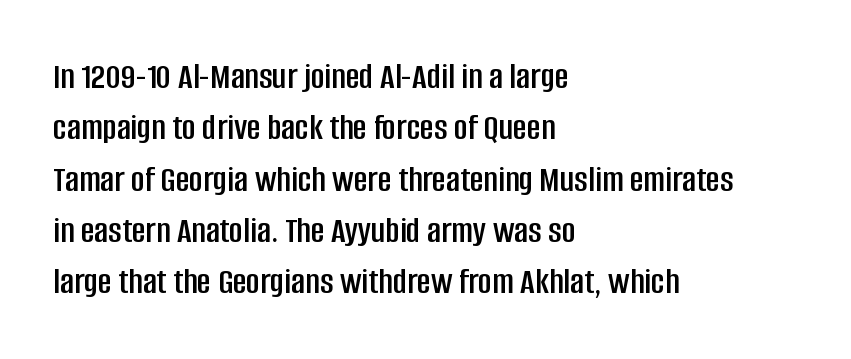
Q: Is the text italic (slanted)? A: No, it is upright.
Q: Is the typeface a serif or a sans-serif typeface? A: Sans-serif.
Q: Is the text underlined? A: No.
Q: How is the paragraph aligned? A: Left-aligned.
Q: Is the spacing between letters normal or unusually wide? A: Normal.
Q: Is the spacing between lines tight, normal or loose? A: Normal.
Q: Width (condensed, normal, or wide)? A: Condensed.
Q: Stroke contrast? A: Low.
Q: x-height? A: Large.
Q: Monospaced? A: No.
